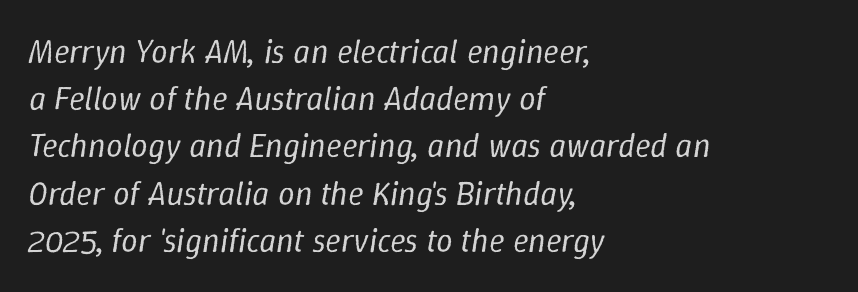
The glyphs are unaccompanied by any horizontal stroke below them. Rows of type keep a routine distance in the vertical direction. Horizontal alignment here is leftward, the default for most running prose. Think of a printed novel: that variable character pitch is what you see here. No heavy texture on the line: the type isn't bold.
